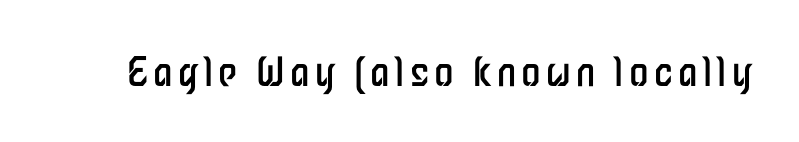
Q: Is the text bold? A: No.
Q: Is the text italic (slanted)? A: No, it is upright.
Q: Is the typeface a serif or a sans-serif typeface? A: Sans-serif.
Q: Is the text underlined? A: No.
Q: Width (condensed, normal, or wide)? A: Condensed.
Q: Stroke contrast? A: Low.
Q: x-height? A: Medium.
Q: Monospaced? A: No.
